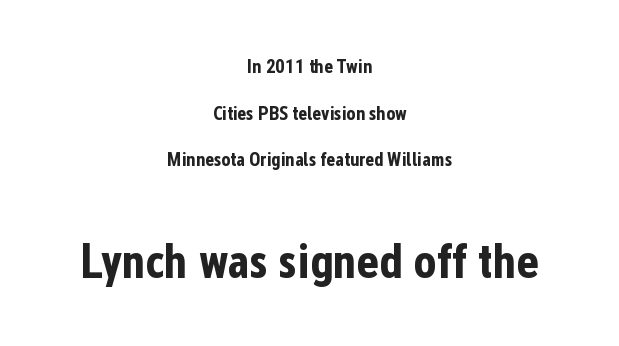
{"serif": "no", "italic": "no", "bold": "yes", "weight": "bold", "width": "condensed", "stroke_contrast": "low", "x_height": "medium", "monospaced": "no", "underline": "no", "align": "center", "line_spacing": "loose", "line_spacing_ratio": 2.45, "letter_spacing": "normal", "letter_spacing_em": 0.0, "larger_block": "second", "size_ratio": 2.53, "glyph_px": 48}
